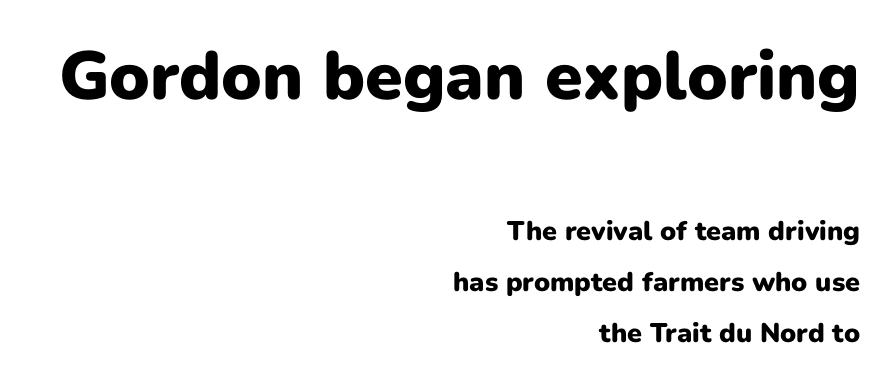
Here the designer chose a conventional face with non-uniform glyph widths. The passage shown begins with its larger block and ends with its smaller one. Its strokes are broad and dark, the hallmark of bold type. These lines are composed in type without serifs. The axis of the letterforms is exactly vertical. These lines are set flush right with a ragged left edge.
